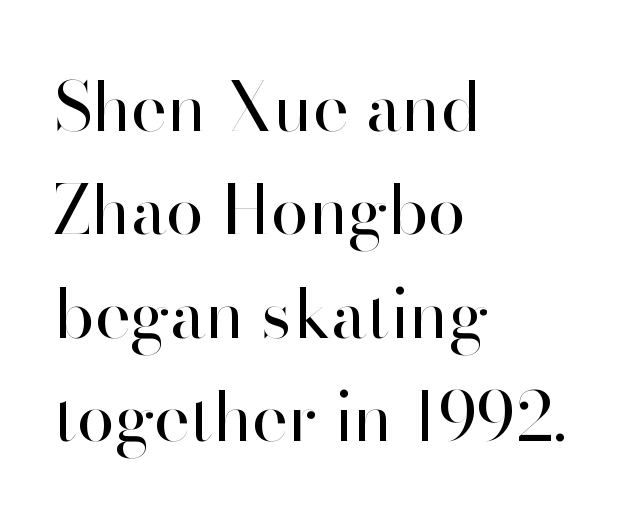
The lettering holds an erect, upright posture throughout. The type is set solid horizontally, with unmodified tracking. Letters have the restrained weight of plain body copy at most. Summary of vertical rhythm: regular, with standard interline spacing. The typesetter chose a ragged-right arrangement here. A typesetter would call this proportional, since set widths differ per character.
